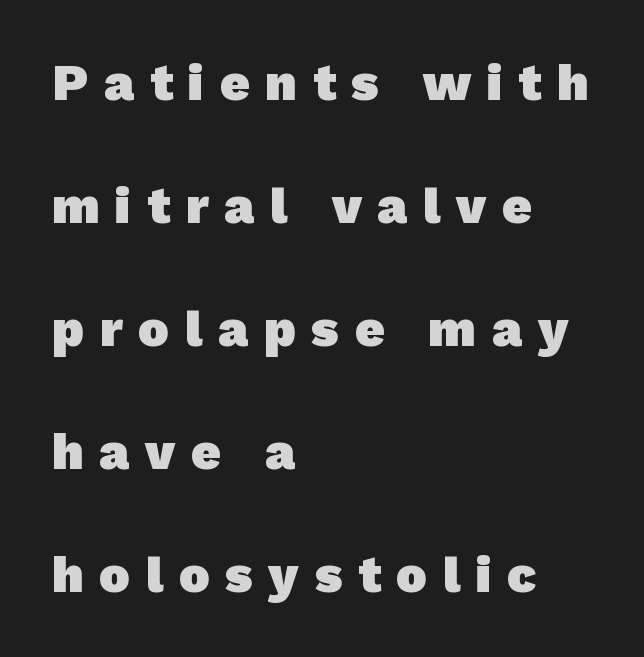
{"serif": "no", "bold": "yes", "weight": "heavy", "width": "normal", "stroke_contrast": "low", "x_height": "medium", "monospaced": "no", "underline": "no", "align": "left", "line_spacing": "loose", "line_spacing_ratio": 2.41, "letter_spacing": "wide", "letter_spacing_em": 0.31, "glyph_px": 51}
